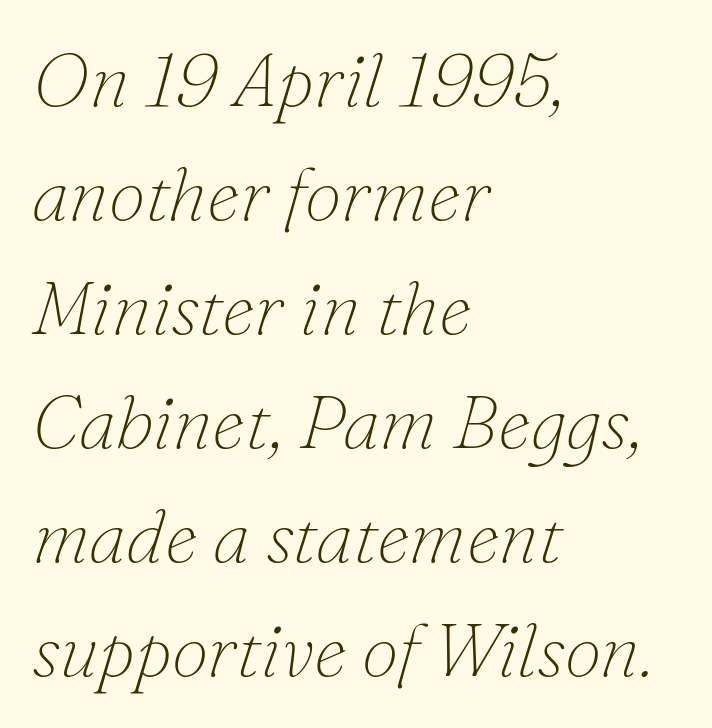
The image shows 75 px thin serif type, italic (leaning right); set left-aligned, normal line spacing (1.52x), normal letter spacing, not underlined; low stroke contrast and a small x-height.
